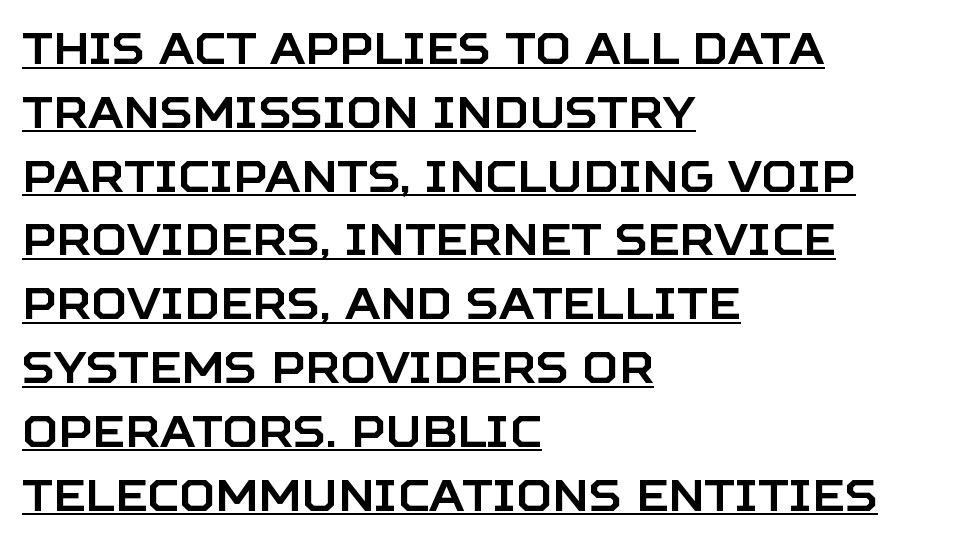
Every row of glyphs begins at an identical x-position on the left. The rows are spaced the way most documents space them. Beneath each row of characters lies a ruled line. Nope, not italic — everything's standing straight. Note the varied advance widths — an 'i' is clearly narrower than an 'm'. The passage shown has conventional tracking throughout.
